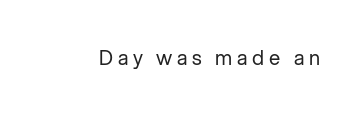
The image shows 20 px text type, upright; set unusually wide letter spacing (+0.24 em), not underlined.
